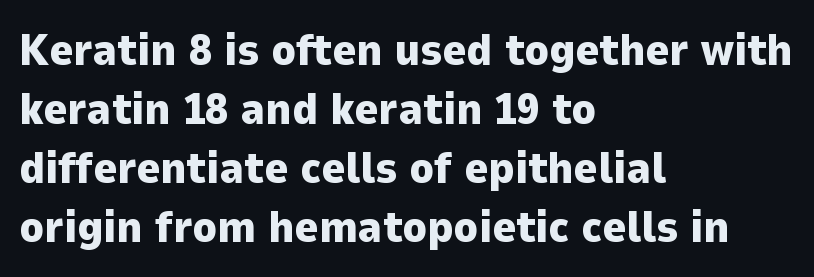
Q: Is the text bold? A: Yes.
Q: Is the text italic (slanted)? A: No, it is upright.
Q: Is the typeface a serif or a sans-serif typeface? A: Sans-serif.
Q: Is the text underlined? A: No.
Q: How is the paragraph aligned? A: Left-aligned.
Q: Is the spacing between letters normal or unusually wide? A: Normal.
Q: Is the spacing between lines tight, normal or loose? A: Normal.
Q: Width (condensed, normal, or wide)? A: Normal.
Q: Stroke contrast? A: Low.
Q: x-height? A: Medium.
Q: Monospaced? A: No.
